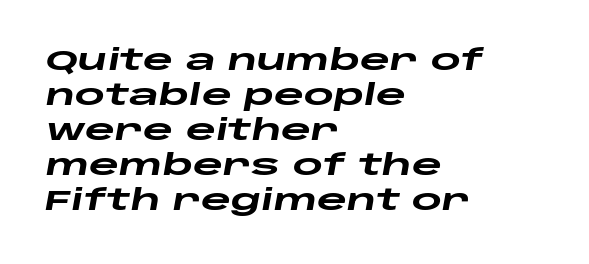
{"italic": "yes", "lean": "right", "slant_degrees": 10, "bold": "yes", "weight": "heavy", "width": "wide", "stroke_contrast": "low", "x_height": "large", "monospaced": "no", "underline": "no", "align": "left", "line_spacing_ratio": 1.21, "letter_spacing": "normal", "letter_spacing_em": 0.0, "glyph_px": 29}
